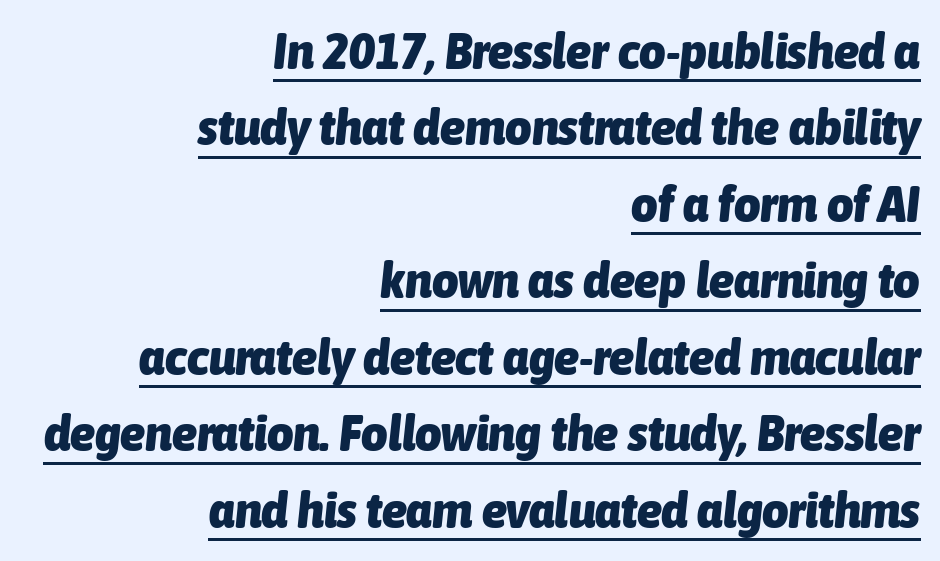
Q: Is the text bold? A: Yes.
Q: Is the text italic (slanted)? A: Yes, it leans right by about 6 degrees.
Q: Is the text underlined? A: Yes.
Q: How is the paragraph aligned? A: Right-aligned.
Q: Is the spacing between letters normal or unusually wide? A: Normal.
Q: Is the spacing between lines tight, normal or loose? A: Normal.
Q: Width (condensed, normal, or wide)? A: Condensed.
Q: Stroke contrast? A: Low.
Q: x-height? A: Medium.
Q: Monospaced? A: No.
